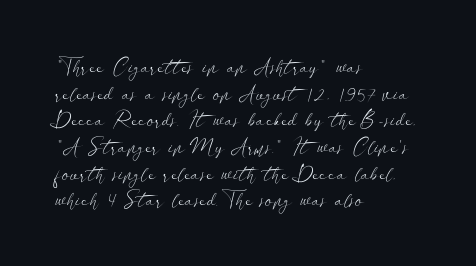
{"bold": "no", "underline": "no", "align": "left", "line_spacing": "normal", "line_spacing_ratio": 1.27, "letter_spacing": "normal", "letter_spacing_em": 0.0, "glyph_px": 21}
